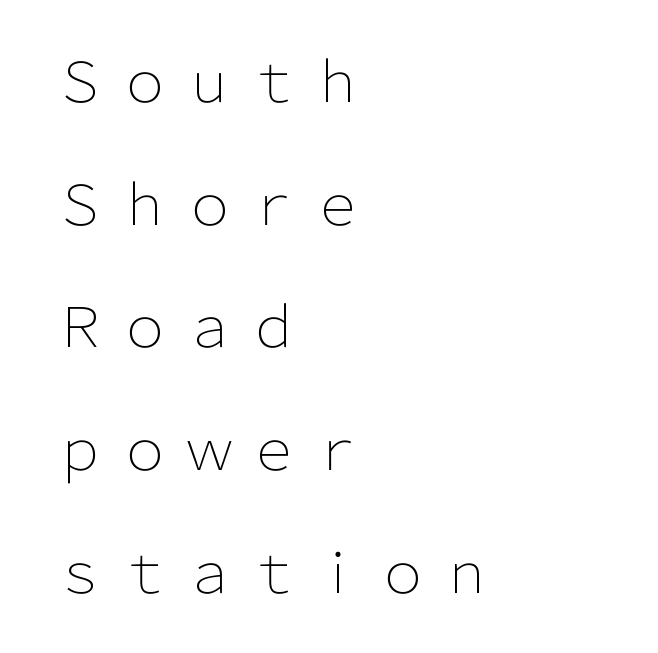
{"serif": "no", "italic": "no", "bold": "no", "weight": "light", "width": "normal", "stroke_contrast": "low", "x_height": "medium", "monospaced": "no", "underline": "no", "align": "left", "line_spacing": "loose", "line_spacing_ratio": 2.23, "glyph_px": 55}
